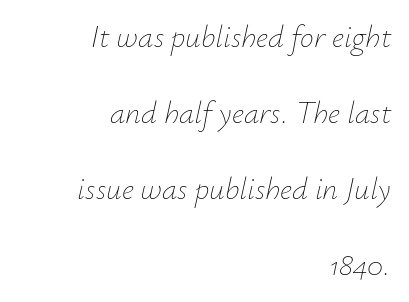
The image shows 31 px thin type, italic (leaning right); set right-aligned, loose line spacing (2.45x), normal letter spacing, not underlined; low stroke contrast and a small x-height.
